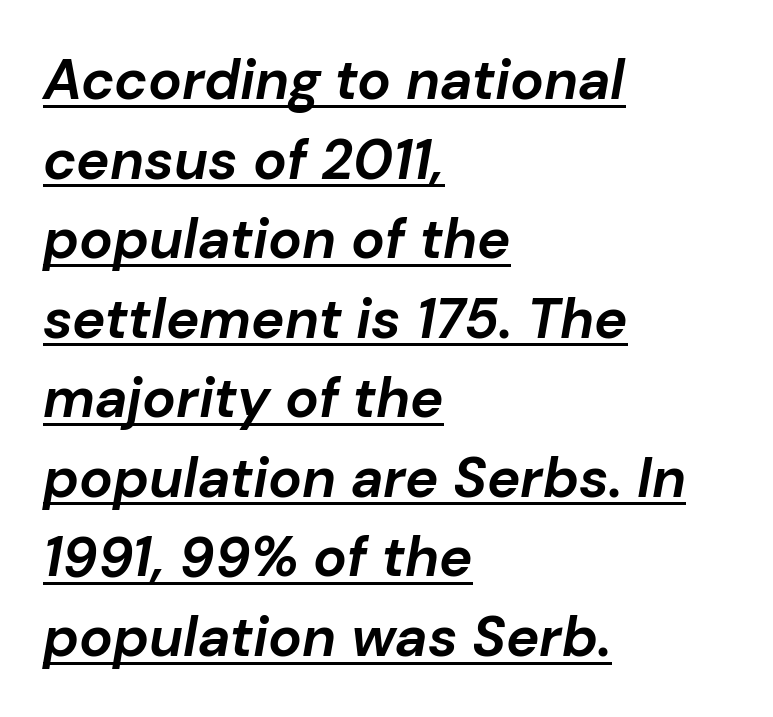
The image shows 56 px bold type, italic (leaning right); set left-aligned, normal line spacing (1.42x), normal letter spacing, underlined; low stroke contrast and a medium x-height.
